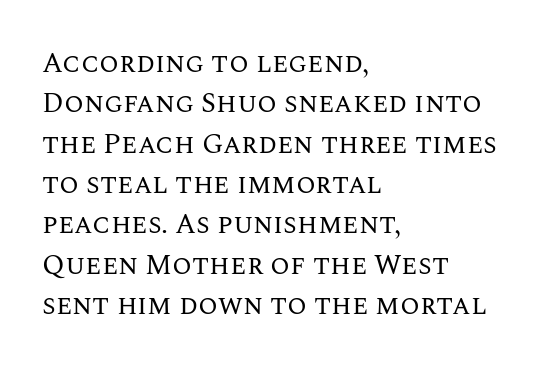
The image shows 28 px regular-weight type, upright; set left-aligned, normal line spacing (1.44x), normal letter spacing, not underlined; medium stroke contrast and a large x-height.
